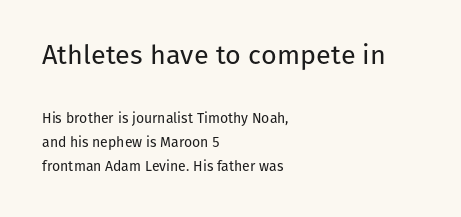
Q: Is the text bold? A: No.
Q: Is the text italic (slanted)? A: No, it is upright.
Q: Is the text underlined? A: No.
Q: How is the paragraph aligned? A: Left-aligned.
Q: Is the spacing between letters normal or unusually wide? A: Normal.
Q: Which block of text is set in a larger size, the first (top) or the second (bottom)? A: The first (top) one.
